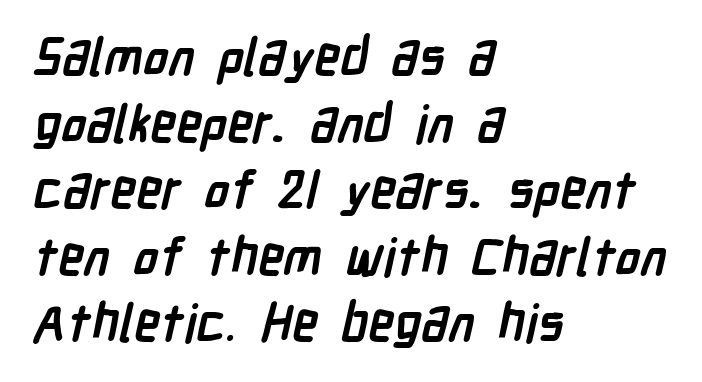
Q: Is the text bold? A: Yes.
Q: Is the typeface a serif or a sans-serif typeface? A: Sans-serif.
Q: Is the text underlined? A: No.
Q: How is the paragraph aligned? A: Left-aligned.
Q: Is the spacing between letters normal or unusually wide? A: Normal.
Q: Is the spacing between lines tight, normal or loose? A: Normal.
Q: Width (condensed, normal, or wide)? A: Condensed.
Q: Stroke contrast? A: Low.
Q: x-height? A: Medium.
Q: Monospaced? A: No.
